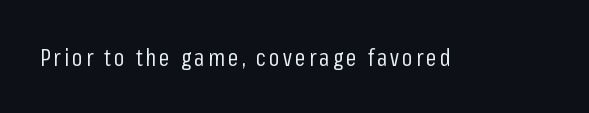
{"italic": "no", "bold": "no", "underline": "no", "glyph_px": 24}
